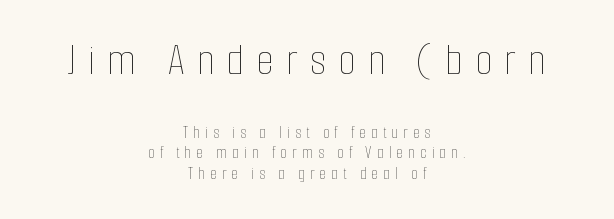
{"italic": "no", "bold": "no", "weight": "thin", "width": "condensed", "stroke_contrast": "low", "x_height": "medium", "monospaced": "no", "underline": "no", "align": "center", "line_spacing": "tight", "line_spacing_ratio": 1.15, "letter_spacing": "wide", "letter_spacing_em": 0.27, "larger_block": "first", "size_ratio": 2.5, "glyph_px": 45}
